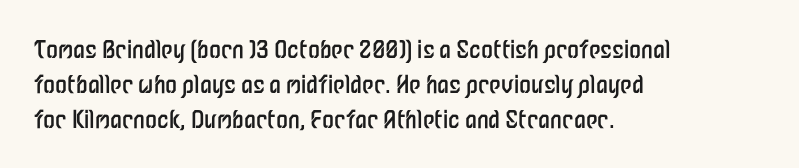
Summary of weight: not heavy and not bold. The passage shown stacks its lines at a standard gap. Upright lettering throughout. Tracking value appears to be zero — textbook default spacing.
